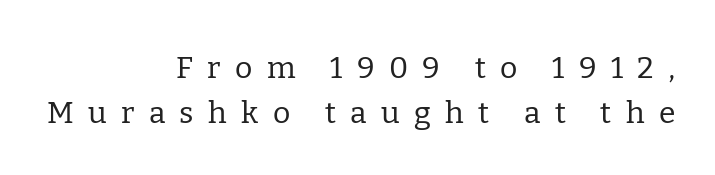
Q: Is the text bold? A: No.
Q: Is the text italic (slanted)? A: No, it is upright.
Q: Is the typeface a serif or a sans-serif typeface? A: Serif.
Q: Is the text underlined? A: No.
Q: How is the paragraph aligned? A: Right-aligned.
Q: Is the spacing between letters normal or unusually wide? A: Unusually wide.
Q: Is the spacing between lines tight, normal or loose? A: Normal.
Q: Width (condensed, normal, or wide)? A: Normal.
Q: Stroke contrast? A: Low.
Q: x-height? A: Medium.
Q: Monospaced? A: No.
